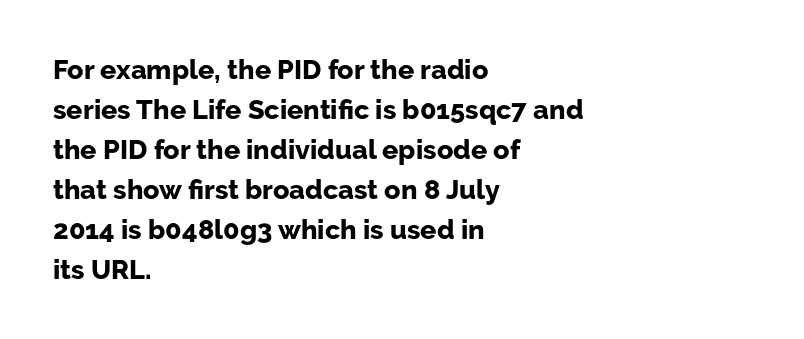
The image shows 27 px bold type, upright; set left-aligned, normal line spacing (1.48x), normal letter spacing, not underlined.
